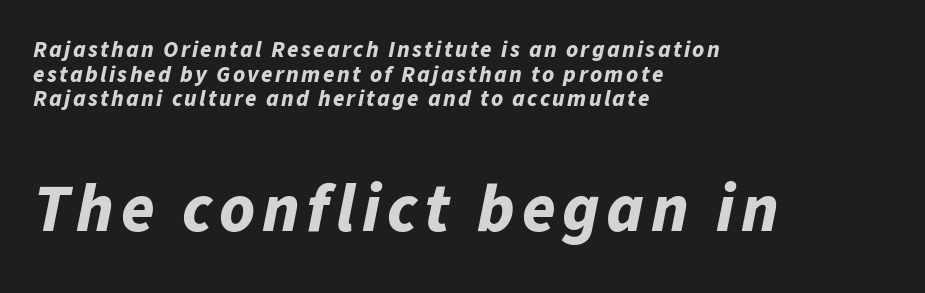
Q: Is the text bold? A: Yes.
Q: Is the text italic (slanted)? A: Yes, it leans right by about 11 degrees.
Q: Is the text underlined? A: No.
Q: How is the paragraph aligned? A: Left-aligned.
Q: Is the spacing between lines tight, normal or loose? A: Tight.
Q: Which block of text is set in a larger size, the first (top) or the second (bottom)? A: The second (bottom) one.
Q: Width (condensed, normal, or wide)? A: Normal.
Q: Stroke contrast? A: Low.
Q: x-height? A: Medium.
Q: Monospaced? A: No.
